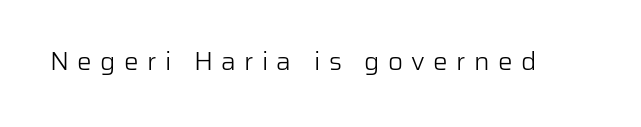
{"italic": "no", "bold": "no", "underline": "no", "letter_spacing": "wide", "letter_spacing_em": 0.32, "glyph_px": 26}
